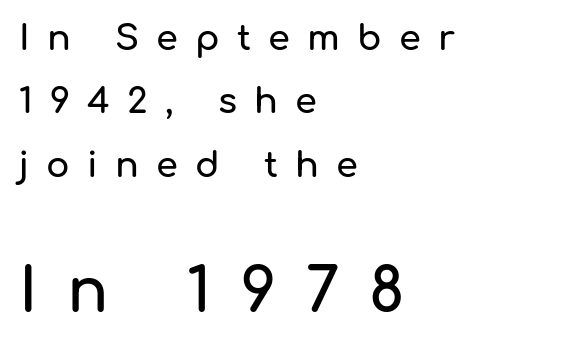
The lettering stays uniformly vertical, giving the passage a roman look. If you drew a ruler down the left edge, every line would touch it. Whoever set this made the second block the dominant, larger element. Regarding serifs, this sample does without them. Rule under the text: the space is simply empty. The rendering inserts visible extra space after every character.
